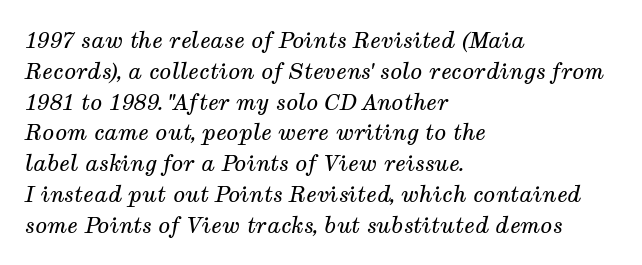
Q: Is the text bold? A: No.
Q: Is the text italic (slanted)? A: Yes, it leans right by about 12 degrees.
Q: Is the text underlined? A: No.
Q: How is the paragraph aligned? A: Left-aligned.
Q: Is the spacing between letters normal or unusually wide? A: Normal.
Q: Is the spacing between lines tight, normal or loose? A: Normal.
